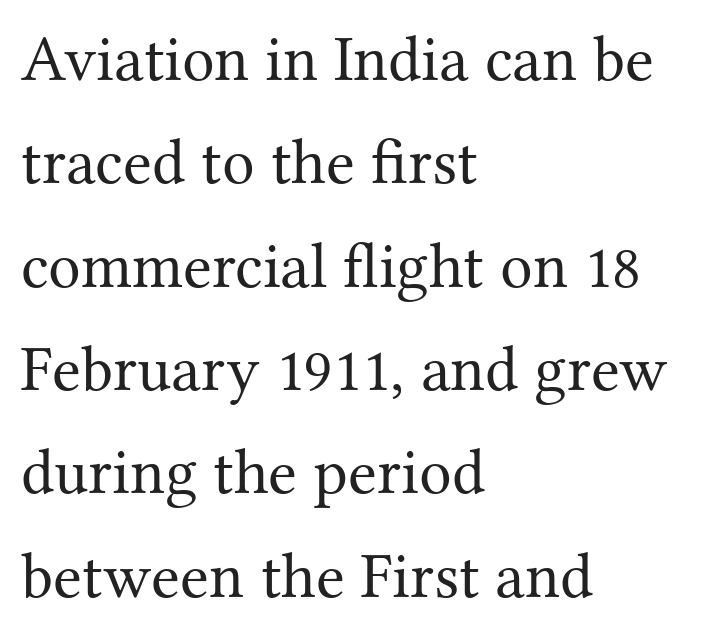
{"serif": "yes", "italic": "no", "bold": "no", "weight": "regular", "width": "normal", "stroke_contrast": "medium", "x_height": "medium", "monospaced": "no", "underline": "no", "align": "left", "line_spacing": "normal", "line_spacing_ratio": 1.59, "letter_spacing": "normal", "letter_spacing_em": 0.0, "glyph_px": 65}
